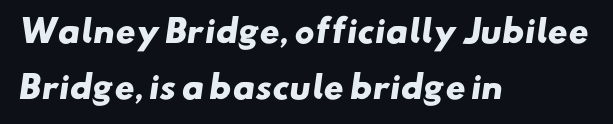
Is this a fixed-width face? No — the glyphs have proportional, varying widths. The glyphs in this specimen are sans serif. Lines of text with bare space underneath. Short note: letters normally spaced. These lines carry a lot of weight — the face is fully bold. Caption: multi-line text, flush left, ragged right.
